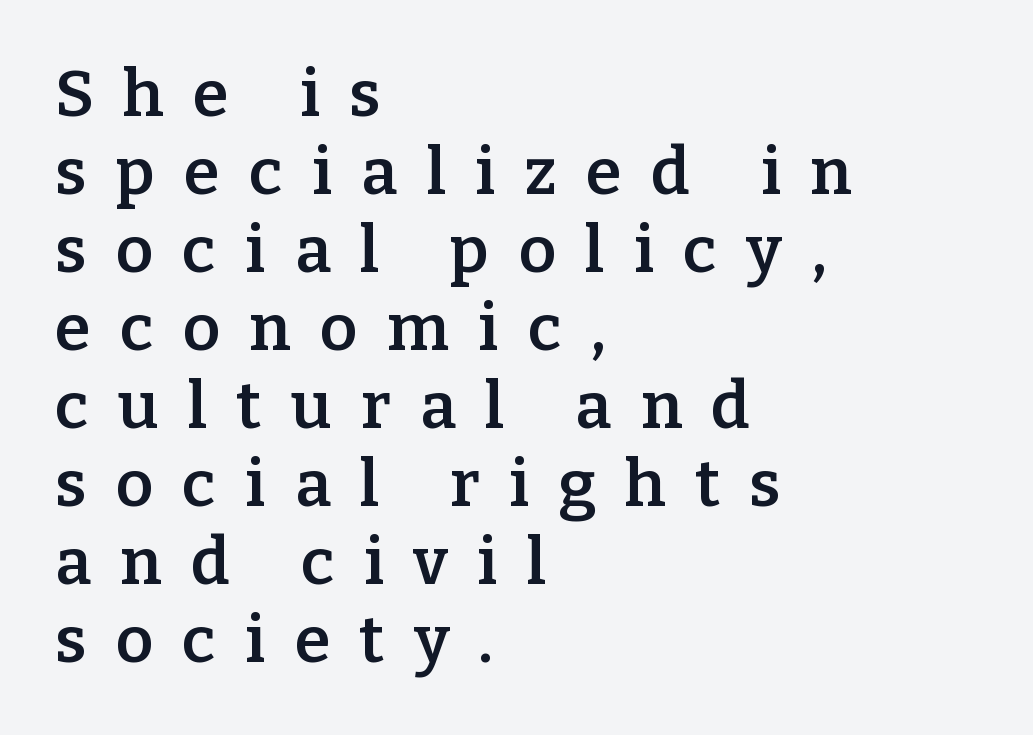
{"serif": "yes", "italic": "no", "bold": "semi", "weight": "semibold", "width": "normal", "stroke_contrast": "low", "x_height": "medium", "monospaced": "no", "underline": "no", "align": "left", "line_spacing_ratio": 1.2, "letter_spacing": "wide", "letter_spacing_em": 0.45, "glyph_px": 65}
